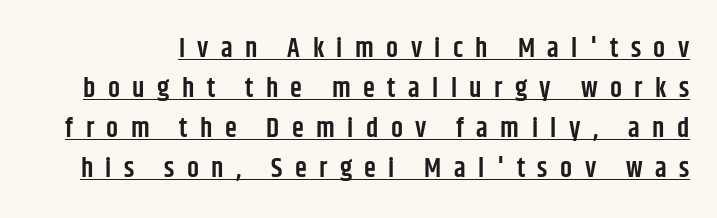
Q: Is the text bold? A: Semi-bold.
Q: Is the text italic (slanted)? A: No, it is upright.
Q: Is the text underlined? A: Yes.
Q: Is the spacing between letters normal or unusually wide? A: Unusually wide.
Q: Is the spacing between lines tight, normal or loose? A: Normal.
